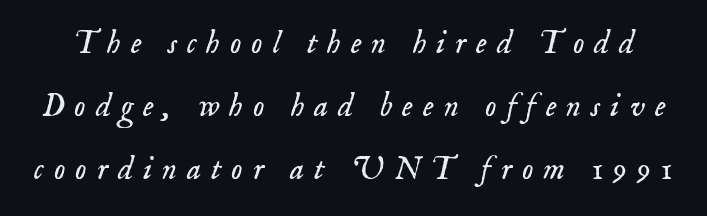
The image shows 32 px light serif type, italic (leaning right); set loose line spacing (1.97x), unusually wide letter spacing (+0.31 em), not underlined; low stroke contrast and a small x-height.
